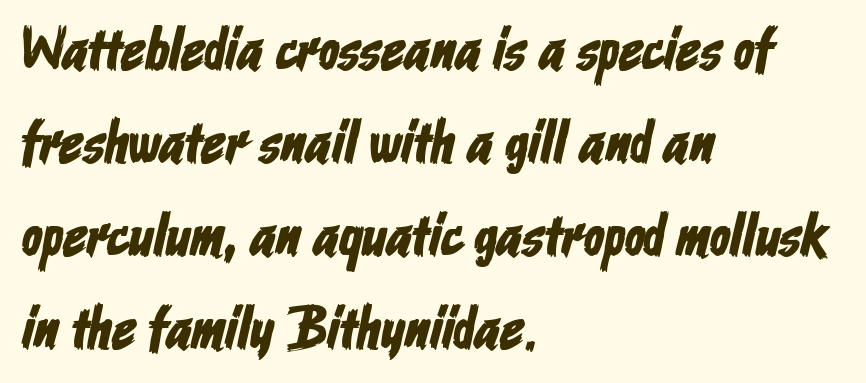
The image shows 60 px condensed sans-serif type; set left-aligned, normal line spacing (1.55x), normal letter spacing, not underlined; low stroke contrast and a medium x-height.
